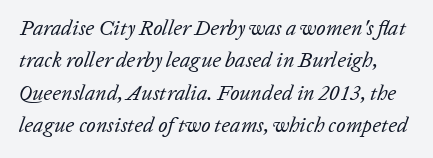
{"italic": "yes", "lean": "right", "slant_degrees": 20, "bold": "no", "underline": "no", "line_spacing": "normal", "line_spacing_ratio": 1.54, "letter_spacing": "normal", "letter_spacing_em": 0.0, "glyph_px": 21}
